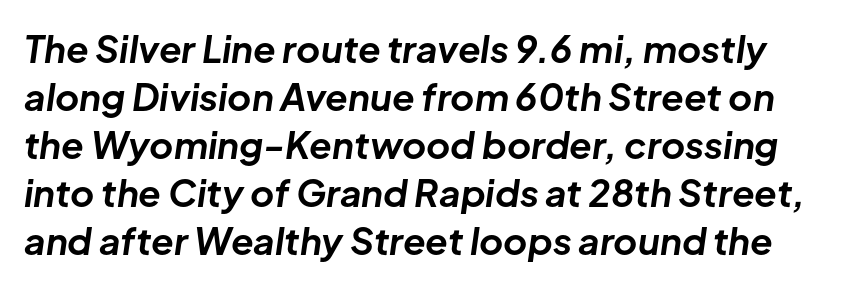
The image shows 37 px bold type, italic (leaning right); set normal line spacing (1.3x), normal letter spacing, not underlined; low stroke contrast and a medium x-height.
